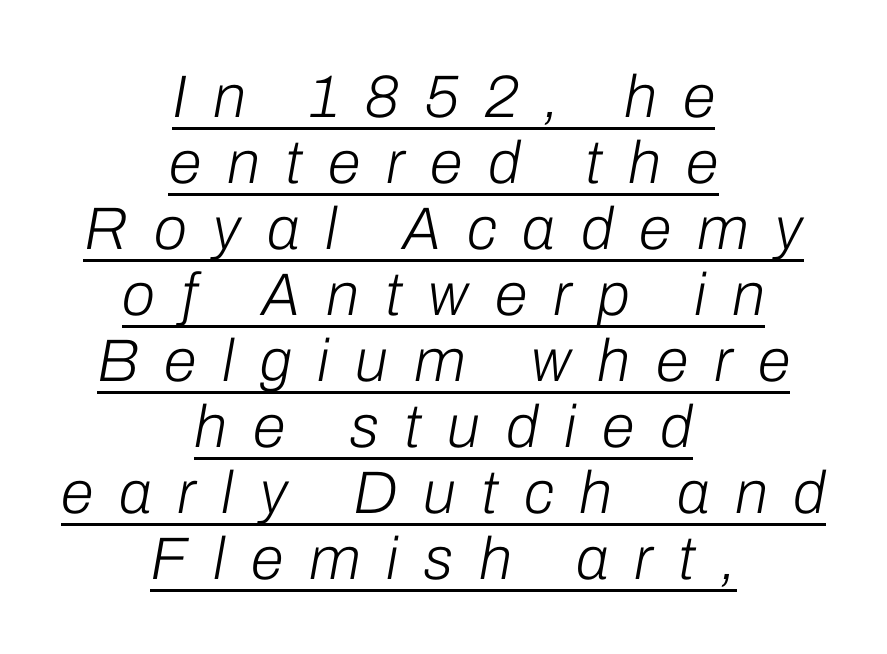
The designer dialed line spacing down below the default. The rendering inserts visible extra space after every character. Beneath each row of characters lies a ruled line. Typeset on center — no edge is straight. The letters advance in unequal steps, a hallmark of proportional type. These glyphs show unthickened strokes, regular width or finer.
